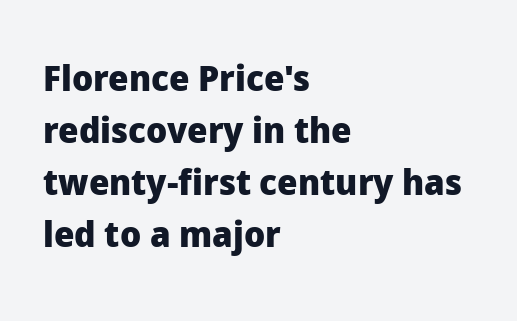
Q: Is the text bold? A: Yes.
Q: Is the text italic (slanted)? A: No, it is upright.
Q: Is the typeface a serif or a sans-serif typeface? A: Sans-serif.
Q: Is the text underlined? A: No.
Q: How is the paragraph aligned? A: Left-aligned.
Q: Is the spacing between letters normal or unusually wide? A: Normal.
Q: Is the spacing between lines tight, normal or loose? A: Normal.
Q: Width (condensed, normal, or wide)? A: Normal.
Q: Stroke contrast? A: Low.
Q: x-height? A: Medium.
Q: Monospaced? A: No.
